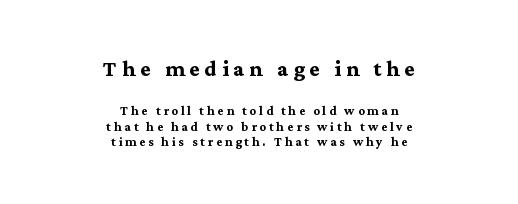
Check where the strokes stop: tiny serifs finish them off. The more generous point size was reserved for the upper chunk. Every letter is thick-stroked: bold, no question. Character widths vary here, with narrow letters taking less room than wide ones.
